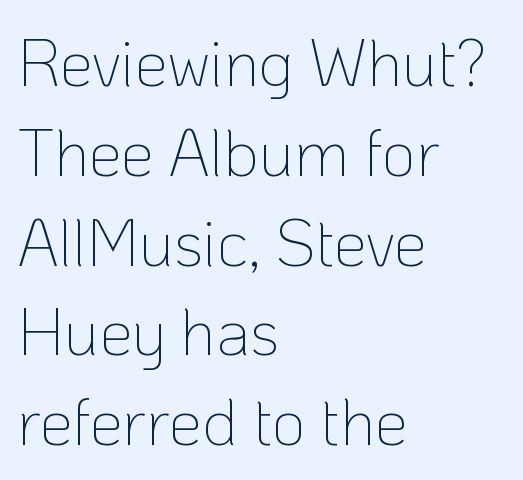
{"serif": "no", "italic": "no", "bold": "no", "weight": "thin", "width": "normal", "stroke_contrast": "low", "x_height": "medium", "monospaced": "no", "underline": "no", "align": "left", "line_spacing": "normal", "line_spacing_ratio": 1.36, "letter_spacing": "normal", "letter_spacing_em": 0.0, "glyph_px": 66}
